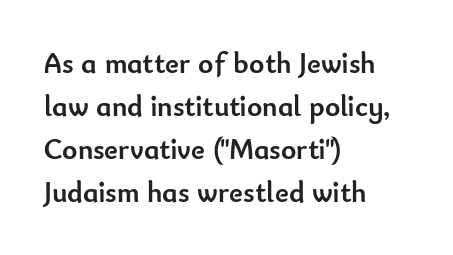
Q: Is the text bold? A: Yes.
Q: Is the text italic (slanted)? A: No, it is upright.
Q: Is the typeface a serif or a sans-serif typeface? A: Sans-serif.
Q: Is the text underlined? A: No.
Q: How is the paragraph aligned? A: Left-aligned.
Q: Is the spacing between letters normal or unusually wide? A: Normal.
Q: Is the spacing between lines tight, normal or loose? A: Normal.
Q: Width (condensed, normal, or wide)? A: Normal.
Q: Stroke contrast? A: Low.
Q: x-height? A: Small.
Q: Monospaced? A: No.
